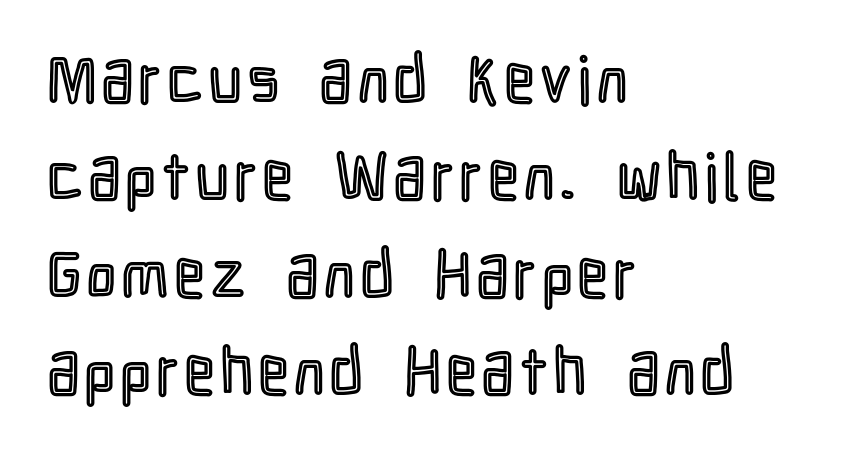
Every row of glyphs begins at an identical x-position on the left. The passage shown stacks its lines at a standard gap. Unmarked baselines from the first word to the last. This sample has the flowing, uneven cadence of proportional lettering. Designer's note — italics off, roman on.
